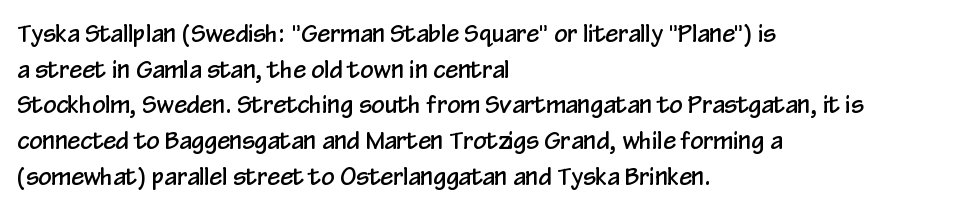
Every row of glyphs begins at an identical x-position on the left. The passage shown has conventional tracking throughout. A typesetter would mark this as roman, not italic. Letters rest on an invisible, unmarked baseline. In terms of leading, this rendering sits right in the middle.
